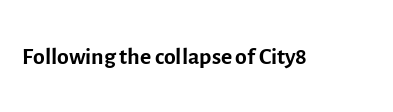
Q: Is the text bold? A: No.
Q: Is the text italic (slanted)? A: No, it is upright.
Q: Is the typeface a serif or a sans-serif typeface? A: Sans-serif.
Q: Is the text underlined? A: No.
Q: Is the spacing between letters normal or unusually wide? A: Normal.
Q: Width (condensed, normal, or wide)? A: Normal.
Q: x-height? A: Medium.
Q: Monospaced? A: No.
